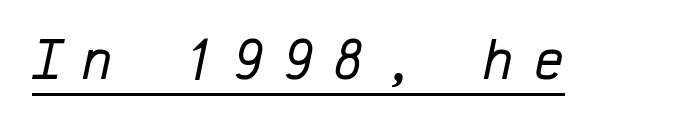
Q: Is the text bold? A: No.
Q: Is the text italic (slanted)? A: Yes, it leans right by about 12 degrees.
Q: Is the text underlined? A: Yes.
Q: Is the spacing between letters normal or unusually wide? A: Unusually wide.
Q: Width (condensed, normal, or wide)? A: Normal.
Q: Stroke contrast? A: Low.
Q: x-height? A: Medium.
Q: Monospaced? A: Yes.
